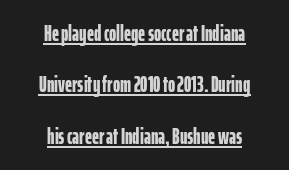
The image shows 22 px bold type, upright; set centered, loose line spacing (2.33x), normal letter spacing, underlined.
